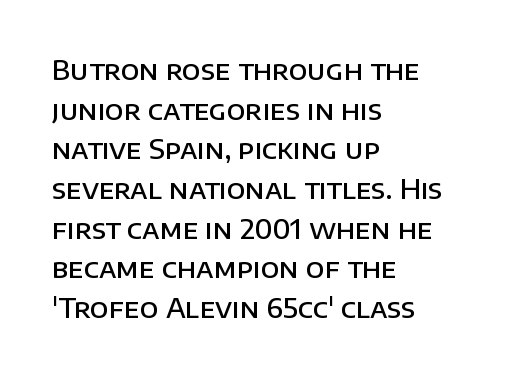
Observe the ordinary spacing: letters are neighbours, not strangers. The font's upright variant was chosen for this text. Letters rest on an invisible, unmarked baseline. The leading is moderate, giving the passage an even texture. The paragraph has a hard left edge and a soft right edge.
